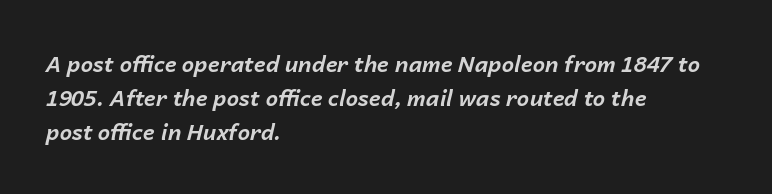
The image shows 22 px bold type, italic (leaning right); set left-aligned, normal line spacing (1.54x), normal letter spacing, not underlined.
